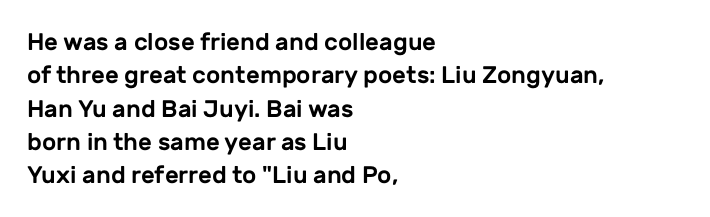
Style check: upright. Bare-footed words on every line. The passage shown has conventional tracking throughout. If you measured baseline to baseline, you'd find a middling distance. A student would call this left alignment; a typographer would say flush left, rag right.
